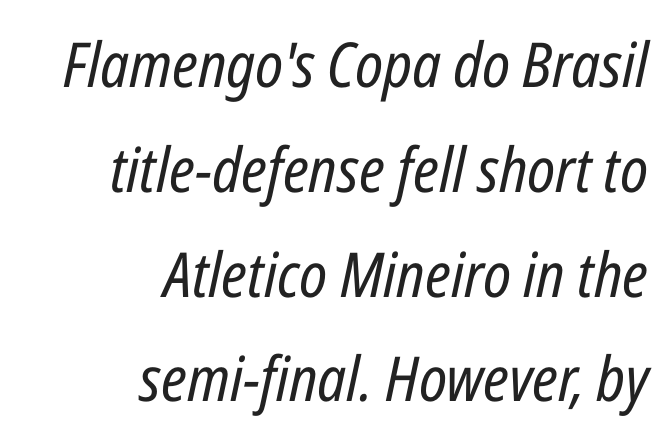
{"italic": "yes", "lean": "right", "slant_degrees": 12, "bold": "no", "weight": "regular", "width": "condensed", "stroke_contrast": "low", "x_height": "medium", "monospaced": "no", "underline": "no", "align": "right", "line_spacing": "normal", "line_spacing_ratio": 1.69, "letter_spacing": "normal", "letter_spacing_em": 0.0, "glyph_px": 62}
